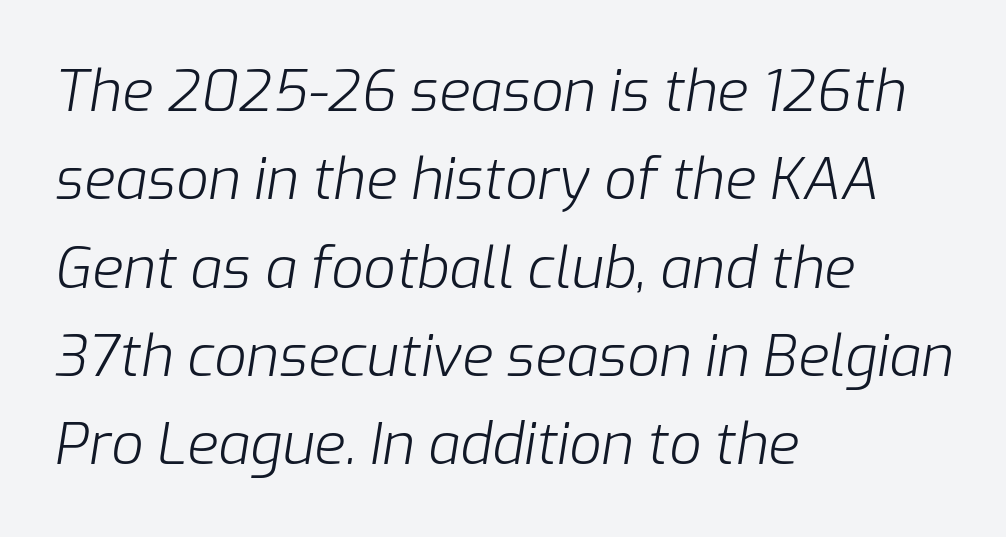
Think of a printed novel: that variable character pitch is what you see here. Line spacing here is normal. Is the stroke heavy? The answer is a plain regular-or-lighter. Yep, that's italic — everything's leaning. Any mark beneath the type? The region is blank.
